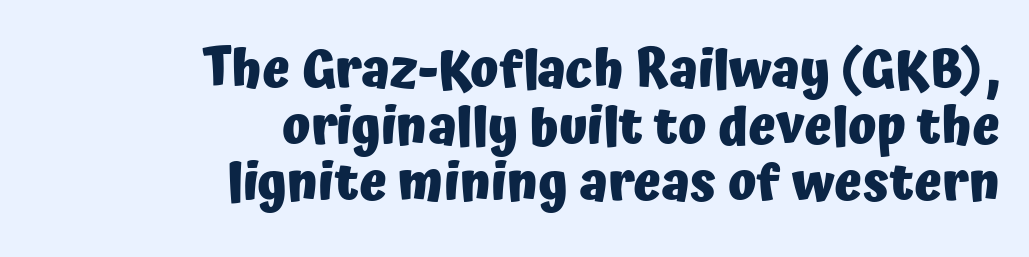
Q: Is the text bold? A: Yes.
Q: Is the text italic (slanted)? A: No, it is upright.
Q: Is the typeface a serif or a sans-serif typeface? A: Sans-serif.
Q: Is the text underlined? A: No.
Q: How is the paragraph aligned? A: Right-aligned.
Q: Is the spacing between letters normal or unusually wide? A: Normal.
Q: Is the spacing between lines tight, normal or loose? A: Tight.
Q: Width (condensed, normal, or wide)? A: Normal.
Q: Stroke contrast? A: Low.
Q: x-height? A: Medium.
Q: Monospaced? A: No.
